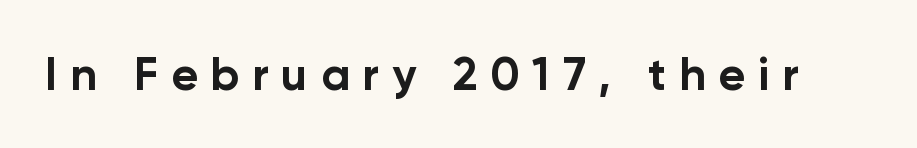
The image shows 46 px bold sans-serif type, upright; set unusually wide letter spacing (+0.28 em), not underlined; low stroke contrast and a medium x-height.
